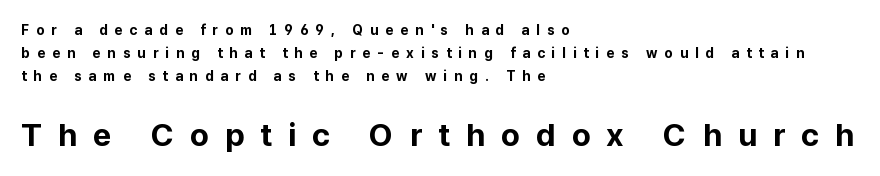
The image shows 32 px bold sans-serif type, upright; set left-aligned, normal line spacing (1.64x), unusually wide letter spacing (+0.5 em), not underlined; the second (bottom) block is 2.29x larger; low stroke contrast and a medium x-height.
